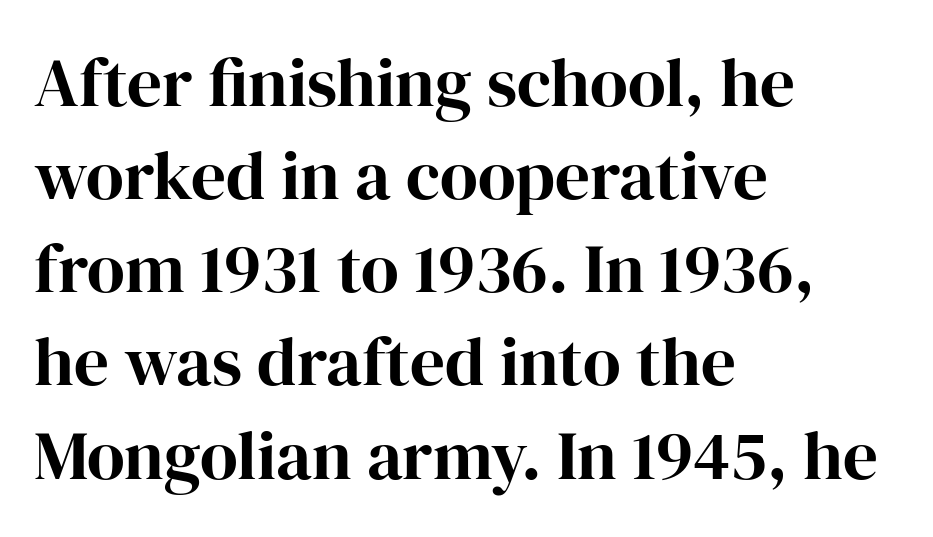
{"serif": "yes", "italic": "no", "width": "normal", "stroke_contrast": "high", "x_height": "medium", "monospaced": "no", "underline": "no", "align": "left", "line_spacing": "normal", "line_spacing_ratio": 1.35, "letter_spacing": "normal", "letter_spacing_em": 0.0, "glyph_px": 69}
